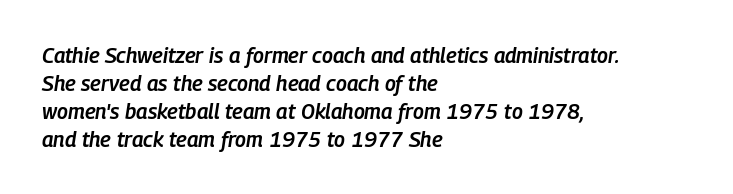
Q: Is the text bold? A: Semi-bold.
Q: Is the text italic (slanted)? A: Yes, it leans right by about 9 degrees.
Q: Is the text underlined? A: No.
Q: How is the paragraph aligned? A: Left-aligned.
Q: Is the spacing between letters normal or unusually wide? A: Normal.
Q: Is the spacing between lines tight, normal or loose? A: Normal.
